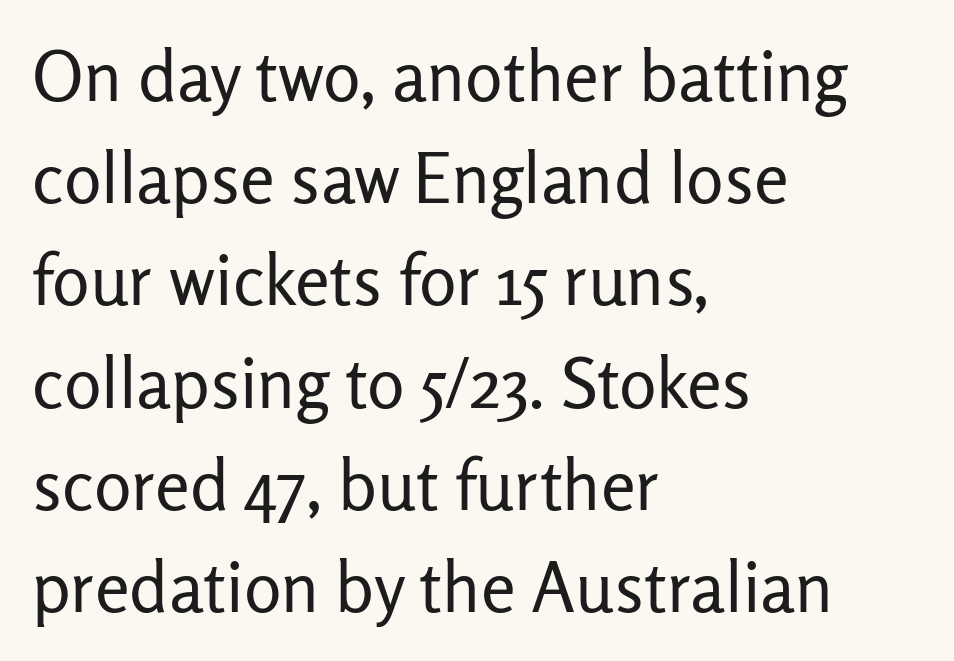
Q: Is the text bold? A: No.
Q: Is the text italic (slanted)? A: No, it is upright.
Q: Is the typeface a serif or a sans-serif typeface? A: Sans-serif.
Q: Is the text underlined? A: No.
Q: How is the paragraph aligned? A: Left-aligned.
Q: Is the spacing between letters normal or unusually wide? A: Normal.
Q: Is the spacing between lines tight, normal or loose? A: Normal.
Q: Width (condensed, normal, or wide)? A: Normal.
Q: Stroke contrast? A: Low.
Q: x-height? A: Medium.
Q: Monospaced? A: No.
